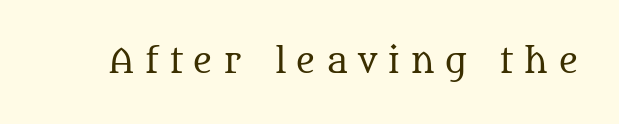
The line texture is sparse and dotted thanks to wide tracking. The lettering stays uniformly vertical, giving the passage a roman look. The face looks like a standard text weight, possibly lighter. This sample uses a serif face. Character widths vary here, with narrow letters taking less room than wide ones.
